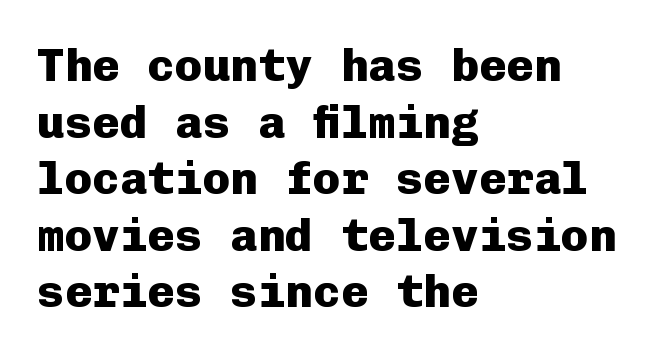
Q: Is the text bold? A: Yes.
Q: Is the text italic (slanted)? A: No, it is upright.
Q: Is the typeface a serif or a sans-serif typeface? A: Sans-serif.
Q: Is the text underlined? A: No.
Q: How is the paragraph aligned? A: Left-aligned.
Q: Is the spacing between letters normal or unusually wide? A: Normal.
Q: Width (condensed, normal, or wide)? A: Normal.
Q: Stroke contrast? A: Low.
Q: x-height? A: Medium.
Q: Monospaced? A: Yes.
